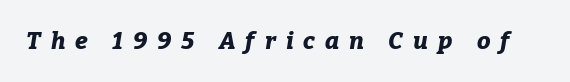
{"italic": "yes", "lean": "right", "slant_degrees": 9, "bold": "yes", "underline": "no", "letter_spacing": "wide", "letter_spacing_em": 0.42, "glyph_px": 24}
